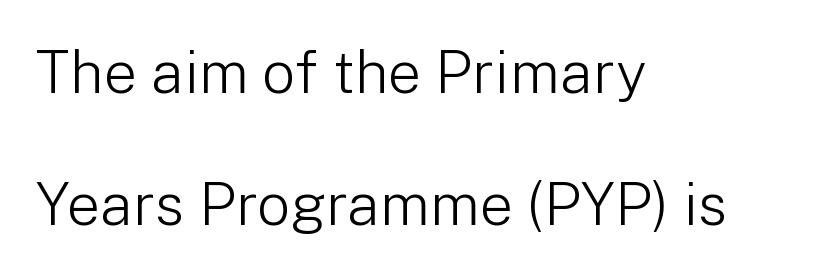
Q: Is the text bold? A: No.
Q: Is the text italic (slanted)? A: No, it is upright.
Q: Is the typeface a serif or a sans-serif typeface? A: Sans-serif.
Q: Is the text underlined? A: No.
Q: How is the paragraph aligned? A: Left-aligned.
Q: Is the spacing between letters normal or unusually wide? A: Normal.
Q: Is the spacing between lines tight, normal or loose? A: Loose.
Q: Width (condensed, normal, or wide)? A: Normal.
Q: Stroke contrast? A: Low.
Q: x-height? A: Medium.
Q: Monospaced? A: No.
